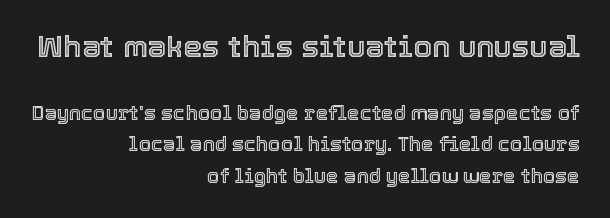
Q: Is the text italic (slanted)? A: No, it is upright.
Q: Is the text underlined? A: No.
Q: How is the paragraph aligned? A: Right-aligned.
Q: Is the spacing between letters normal or unusually wide? A: Normal.
Q: Is the spacing between lines tight, normal or loose? A: Normal.
Q: Which block of text is set in a larger size, the first (top) or the second (bottom)? A: The first (top) one.
Q: Width (condensed, normal, or wide)? A: Normal.
Q: x-height? A: Medium.
Q: Monospaced? A: No.
